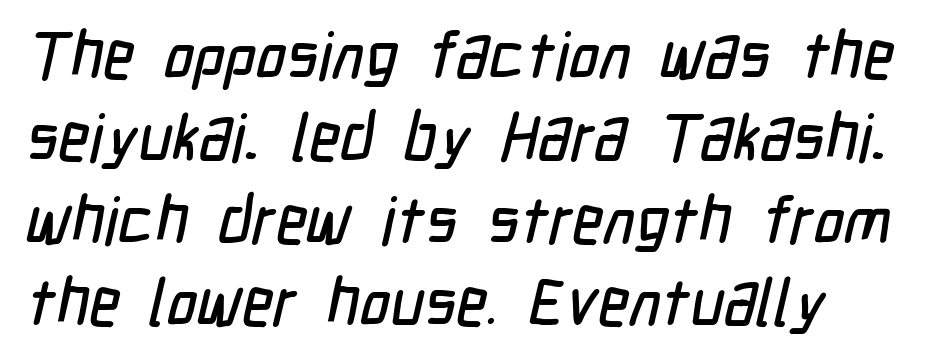
Q: Is the typeface a serif or a sans-serif typeface? A: Sans-serif.
Q: Is the text underlined? A: No.
Q: How is the paragraph aligned? A: Left-aligned.
Q: Is the spacing between letters normal or unusually wide? A: Normal.
Q: Is the spacing between lines tight, normal or loose? A: Normal.
Q: Width (condensed, normal, or wide)? A: Condensed.
Q: Stroke contrast? A: Low.
Q: x-height? A: Medium.
Q: Monospaced? A: No.
